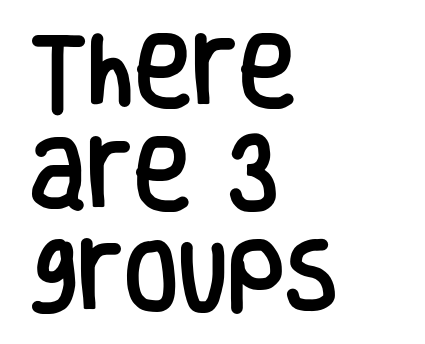
{"serif": "no", "italic": "no", "width": "condensed", "stroke_contrast": "low", "x_height": "large", "monospaced": "no", "underline": "no", "align": "left", "line_spacing": "normal", "line_spacing_ratio": 1.3, "letter_spacing": "normal", "letter_spacing_em": 0.0, "glyph_px": 79}
